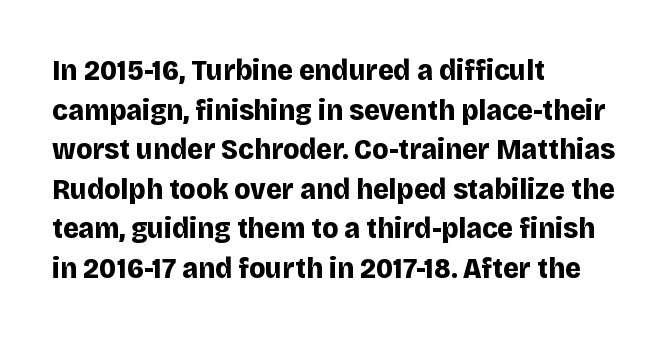
Q: Is the text bold? A: Yes.
Q: Is the text italic (slanted)? A: No, it is upright.
Q: Is the typeface a serif or a sans-serif typeface? A: Sans-serif.
Q: Is the text underlined? A: No.
Q: How is the paragraph aligned? A: Left-aligned.
Q: Is the spacing between letters normal or unusually wide? A: Normal.
Q: Is the spacing between lines tight, normal or loose? A: Normal.
Q: Width (condensed, normal, or wide)? A: Normal.
Q: Stroke contrast? A: Low.
Q: x-height? A: Large.
Q: Monospaced? A: No.
